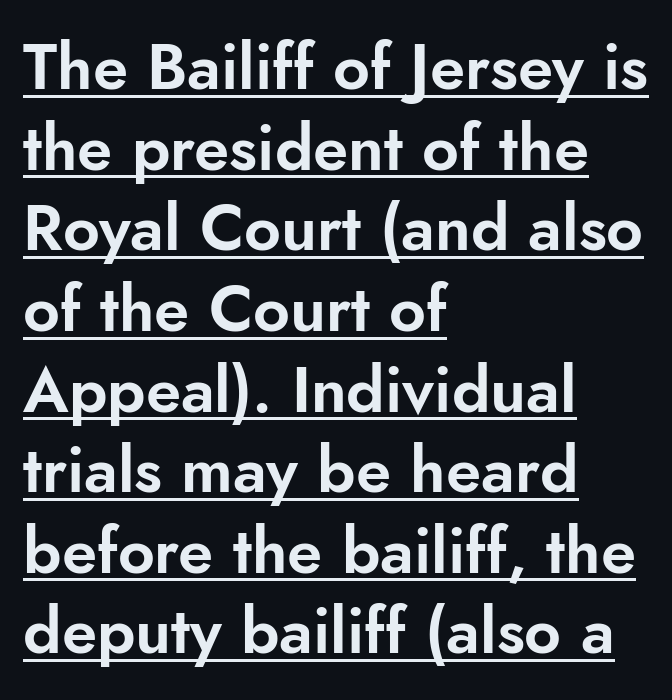
The setting favours the left margin, as ordinary paragraphs usually do. Emphasis is given by a line drawn under the lettering. Proportional: the letters do not fall into vertical columns. Is there much room between lines? A standard amount, neither cramped nor airy.
